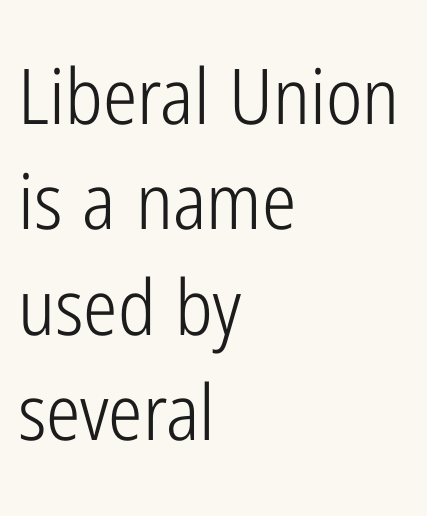
Q: Is the text bold? A: No.
Q: Is the text italic (slanted)? A: No, it is upright.
Q: Is the typeface a serif or a sans-serif typeface? A: Sans-serif.
Q: Is the text underlined? A: No.
Q: How is the paragraph aligned? A: Left-aligned.
Q: Is the spacing between letters normal or unusually wide? A: Normal.
Q: Is the spacing between lines tight, normal or loose? A: Normal.
Q: Width (condensed, normal, or wide)? A: Condensed.
Q: Stroke contrast? A: Low.
Q: x-height? A: Medium.
Q: Monospaced? A: No.
